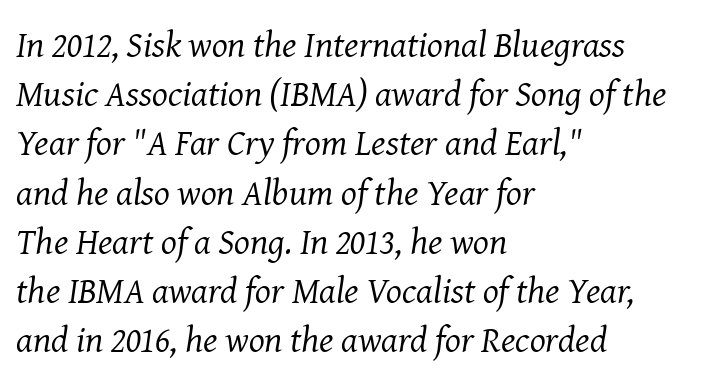
The image shows 37 px regular-weight serif type, italic (leaning right); set left-aligned, normal line spacing (1.33x), normal letter spacing, not underlined; medium stroke contrast and a medium x-height.
